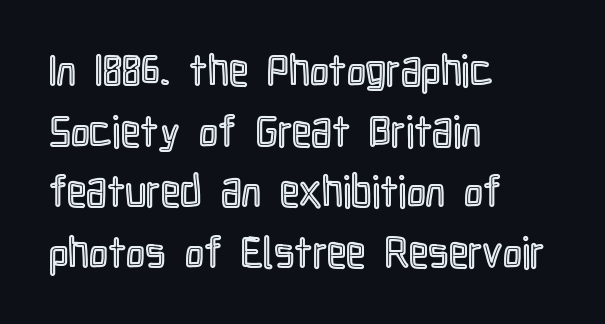
Do the letters lean? They stand straight. Each word holds together tightly as a unit, with standard inter-letter gaps. Descender tails drop into unmarked territory. The typesetter chose a ragged-right arrangement here.
